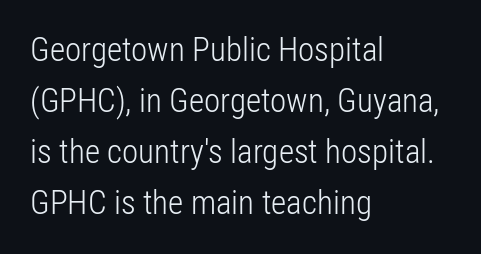
{"serif": "no", "italic": "no", "bold": "no", "weight": "light", "width": "condensed", "stroke_contrast": "low", "x_height": "medium", "monospaced": "no", "underline": "no", "align": "left", "line_spacing": "normal", "line_spacing_ratio": 1.55, "letter_spacing": "normal", "letter_spacing_em": 0.0, "glyph_px": 33}
